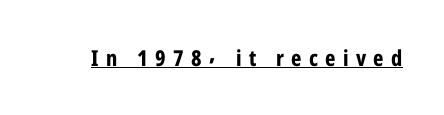
The image shows 22 px bold type, upright; set unusually wide letter spacing (+0.33 em), underlined.
